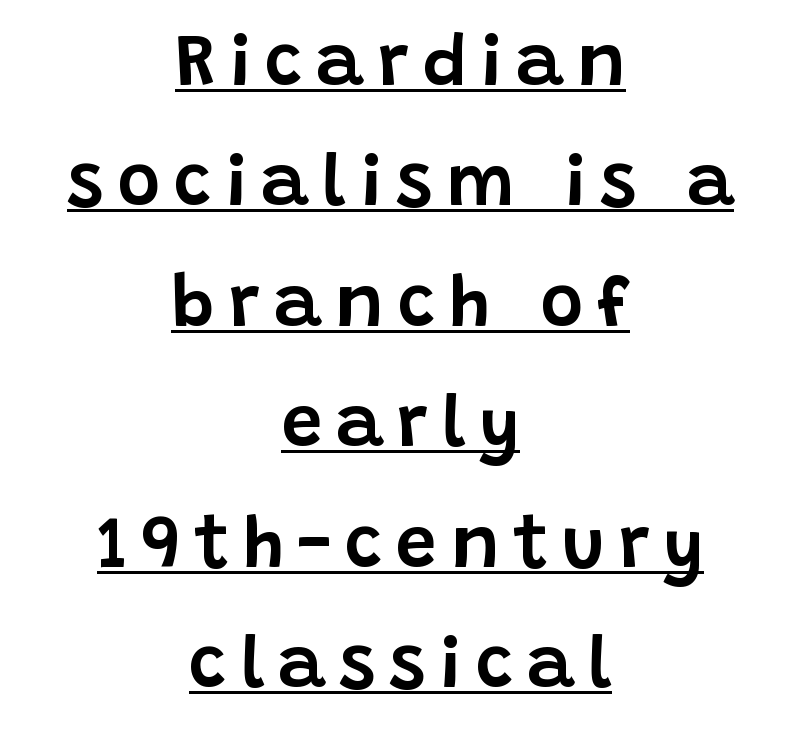
{"serif": "no", "italic": "no", "width": "normal", "stroke_contrast": "low", "x_height": "large", "monospaced": "no", "underline": "yes", "align": "center", "line_spacing": "normal", "line_spacing_ratio": 1.65, "glyph_px": 73}
